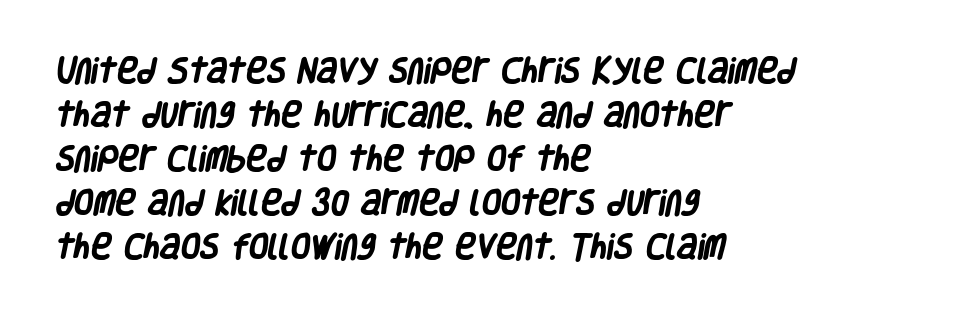
{"serif": "no", "bold": "yes", "weight": "heavy", "width": "condensed", "stroke_contrast": "low", "x_height": "large", "monospaced": "no", "underline": "no", "align": "left", "line_spacing": "normal", "line_spacing_ratio": 1.57, "letter_spacing": "normal", "letter_spacing_em": 0.0, "glyph_px": 28}
